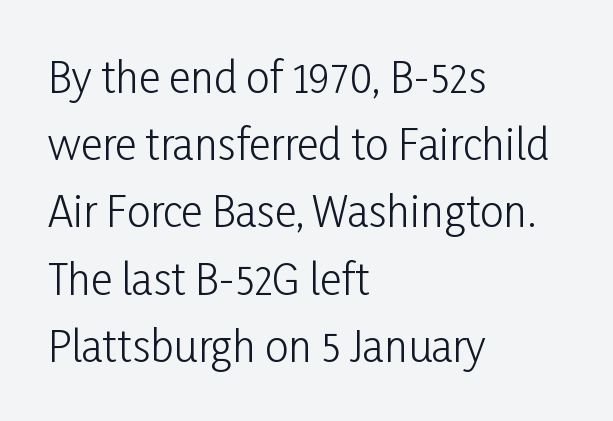
Q: Is the text bold? A: No.
Q: Is the text italic (slanted)? A: No, it is upright.
Q: Is the typeface a serif or a sans-serif typeface? A: Sans-serif.
Q: Is the text underlined? A: No.
Q: How is the paragraph aligned? A: Left-aligned.
Q: Is the spacing between letters normal or unusually wide? A: Normal.
Q: Is the spacing between lines tight, normal or loose? A: Normal.
Q: Width (condensed, normal, or wide)? A: Condensed.
Q: Stroke contrast? A: Low.
Q: x-height? A: Medium.
Q: Monospaced? A: No.
